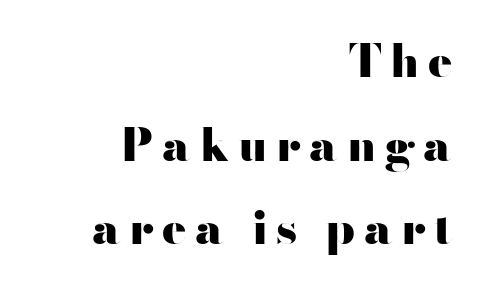
{"italic": "no", "bold": "yes", "weight": "heavy", "width": "wide", "stroke_contrast": "high", "x_height": "small", "monospaced": "no", "underline": "no", "align": "right", "line_spacing_ratio": 1.86, "glyph_px": 45}
